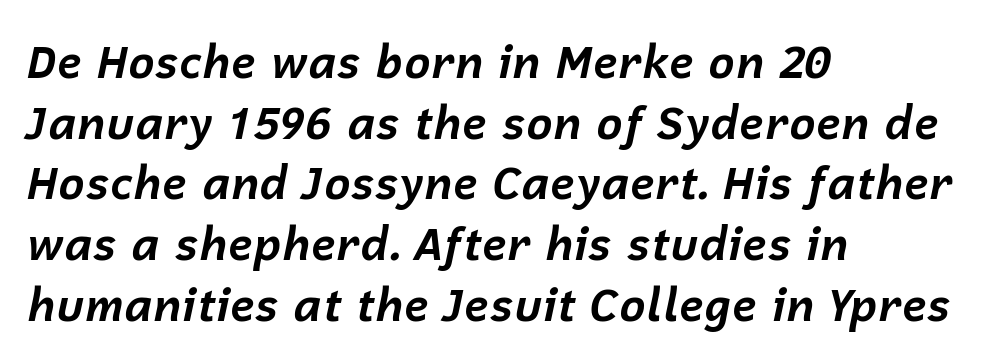
Q: Is the text bold? A: Yes.
Q: Is the text italic (slanted)? A: Yes, it leans right by about 12 degrees.
Q: Is the text underlined? A: No.
Q: How is the paragraph aligned? A: Left-aligned.
Q: Is the spacing between letters normal or unusually wide? A: Normal.
Q: Is the spacing between lines tight, normal or loose? A: Normal.
Q: Width (condensed, normal, or wide)? A: Normal.
Q: Stroke contrast? A: Low.
Q: x-height? A: Medium.
Q: Monospaced? A: No.
